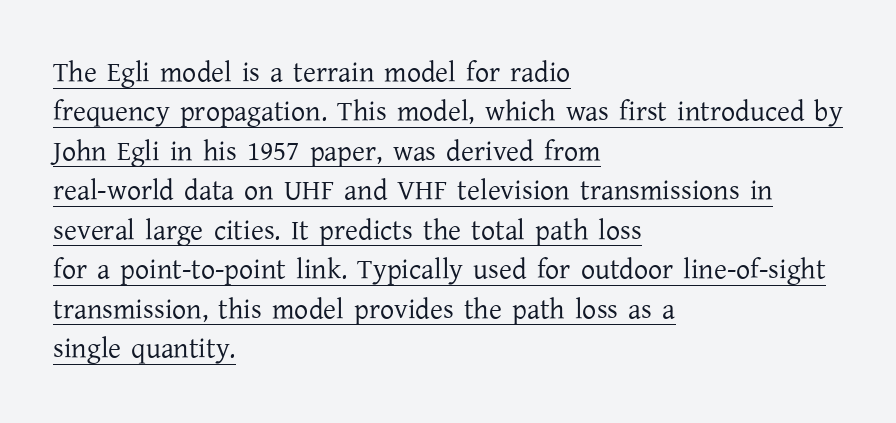
Letterform terminals end in serifs throughout the passage. If you drew a ruler down the left edge, every line would touch it. Compared with a typical body face, this is equally light or lighter still. The line-height multiplier appears to be the usual default.
